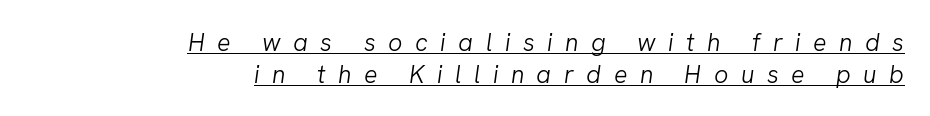
Q: Is the text bold? A: No.
Q: Is the text italic (slanted)? A: Yes, it leans right by about 8 degrees.
Q: Is the text underlined? A: Yes.
Q: How is the paragraph aligned? A: Right-aligned.
Q: Is the spacing between letters normal or unusually wide? A: Unusually wide.
Q: Is the spacing between lines tight, normal or loose? A: Normal.
